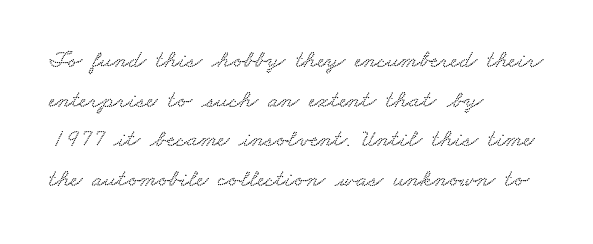
The image shows 25 px text type; set left-aligned, normal line spacing (1.59x), normal letter spacing, not underlined.
